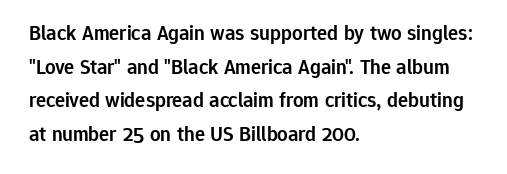
{"italic": "no", "bold": "semi", "underline": "no", "align": "left", "line_spacing": "normal", "line_spacing_ratio": 1.6, "letter_spacing": "normal", "letter_spacing_em": 0.0, "glyph_px": 21}
